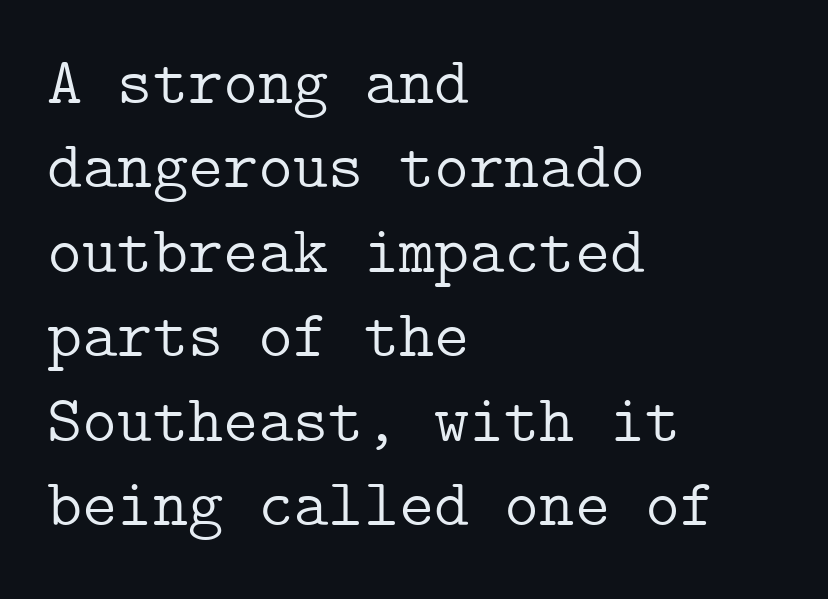
{"serif": "yes", "italic": "no", "bold": "no", "weight": "light", "width": "normal", "stroke_contrast": "low", "x_height": "medium", "underline": "no", "align": "left", "line_spacing": "normal", "line_spacing_ratio": 1.26, "letter_spacing": "normal", "letter_spacing_em": 0.0, "glyph_px": 67}
